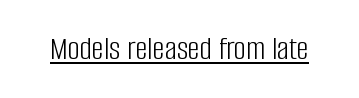
The image shows 34 px light, condensed sans-serif type, upright; set normal letter spacing, underlined; low stroke contrast and a large x-height.
